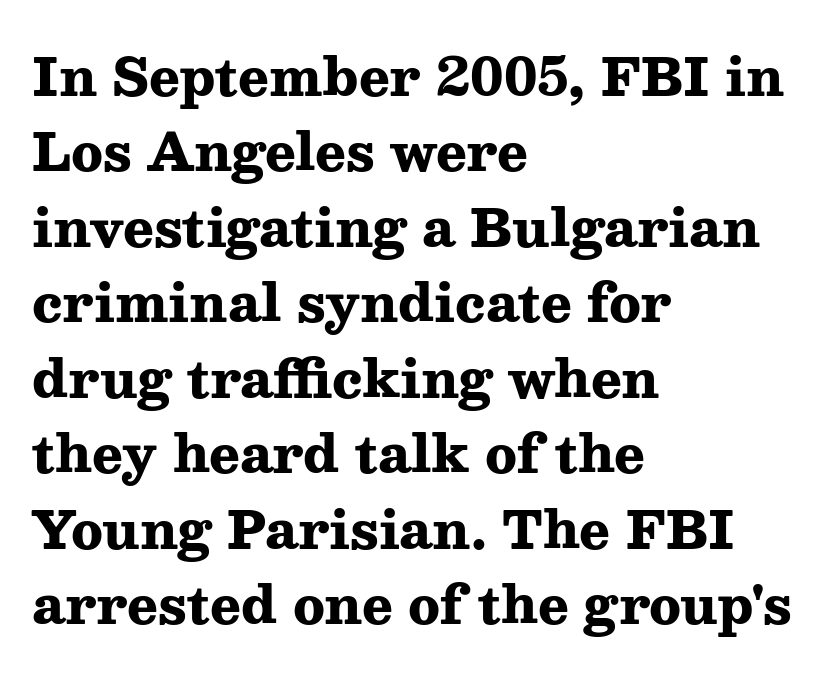
The image shows 51 px heavy, wide serif type, upright; set left-aligned, normal line spacing (1.48x), normal letter spacing, not underlined; medium stroke contrast and a medium x-height.
